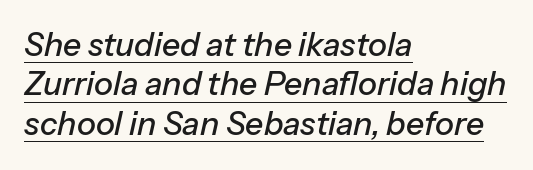
The image shows 32 px text type, italic (leaning right); set left-aligned, line spacing 1.23x, normal letter spacing, underlined; low stroke contrast and a medium x-height.
